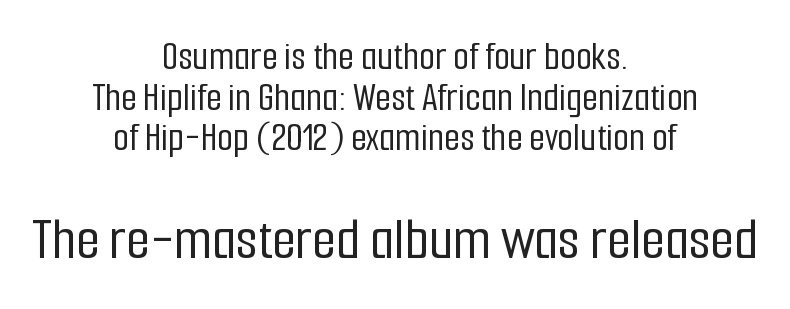
Character size in the trailing block exceeds that of the leading block. The face used here is a sans, in the tradition of grotesques and geometrics. Caption: standard tracking, unaltered. If you drew a line through each stem, it would be perfectly vertical. Is there much room between lines? No — they nearly touch. Line starts and ends both wander, symmetrically.
